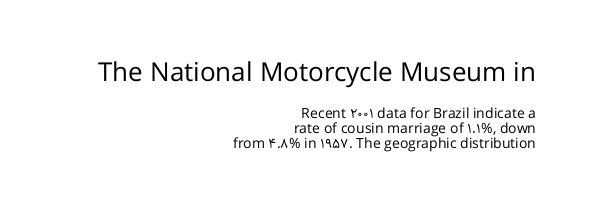
{"italic": "no", "bold": "no", "underline": "no", "align": "right", "line_spacing": "tight", "line_spacing_ratio": 1.07, "letter_spacing": "normal", "letter_spacing_em": 0.0, "larger_block": "first", "size_ratio": 1.86, "glyph_px": 26}
